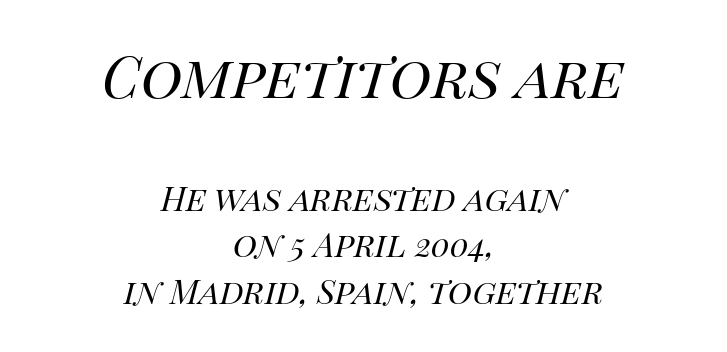
You could not count columns in this text — the font is proportionally spaced. The rendering keeps characters at their native spacing. Large over small — that's the arrangement of the two blocks here. No letter is thick-stroked: the sample isn't bold. The text carries the slant typical of an italic or oblique font.
